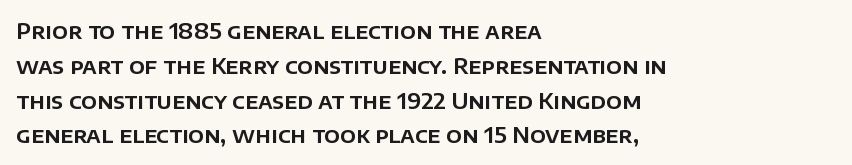
{"italic": "no", "underline": "no", "align": "left", "line_spacing": "normal", "line_spacing_ratio": 1.58, "letter_spacing": "normal", "letter_spacing_em": 0.0, "glyph_px": 22}
